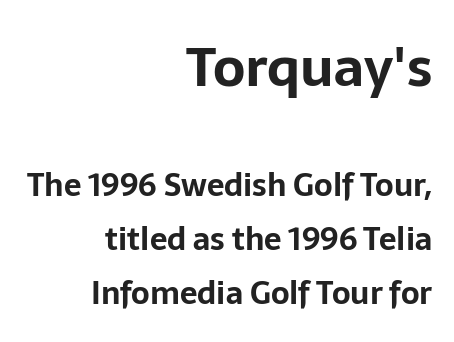
You'd pick this weight for a headline — it's a proper bold. Character widths vary here, with narrow letters taking less room than wide ones. The passage shown has conventional tracking throughout. Reading top to bottom, the characters get smaller at the block break. A typesetter would label this face a sans.
